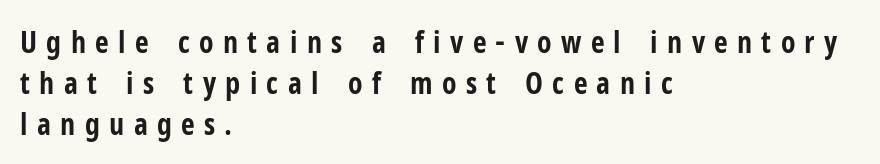
The image shows 30 px bold, condensed sans-serif type, upright; set left-aligned, normal line spacing (1.36x), unusually wide letter spacing (+0.31 em), not underlined; low stroke contrast and a medium x-height.
